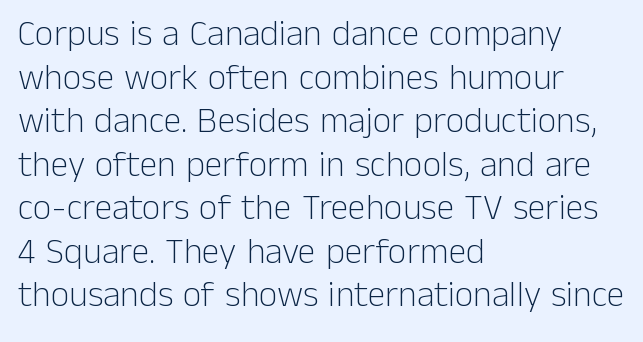
Q: Is the text bold? A: No.
Q: Is the text italic (slanted)? A: No, it is upright.
Q: Is the typeface a serif or a sans-serif typeface? A: Sans-serif.
Q: Is the text underlined? A: No.
Q: How is the paragraph aligned? A: Left-aligned.
Q: Is the spacing between letters normal or unusually wide? A: Normal.
Q: Width (condensed, normal, or wide)? A: Normal.
Q: Stroke contrast? A: Low.
Q: x-height? A: Medium.
Q: Monospaced? A: No.
